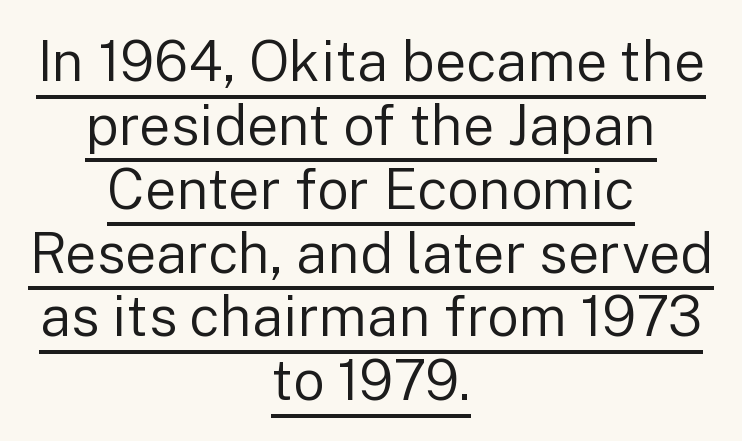
Q: Is the text bold? A: No.
Q: Is the text italic (slanted)? A: No, it is upright.
Q: Is the typeface a serif or a sans-serif typeface? A: Sans-serif.
Q: Is the text underlined? A: Yes.
Q: How is the paragraph aligned? A: Centered.
Q: Is the spacing between letters normal or unusually wide? A: Normal.
Q: Is the spacing between lines tight, normal or loose? A: Tight.
Q: Width (condensed, normal, or wide)? A: Normal.
Q: Stroke contrast? A: Low.
Q: x-height? A: Medium.
Q: Monospaced? A: No.
